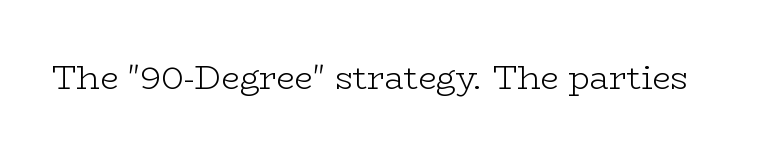
{"serif": "yes", "italic": "no", "bold": "no", "weight": "light", "width": "wide", "stroke_contrast": "low", "x_height": "medium", "monospaced": "no", "underline": "no", "letter_spacing": "normal", "letter_spacing_em": 0.0, "glyph_px": 33}
